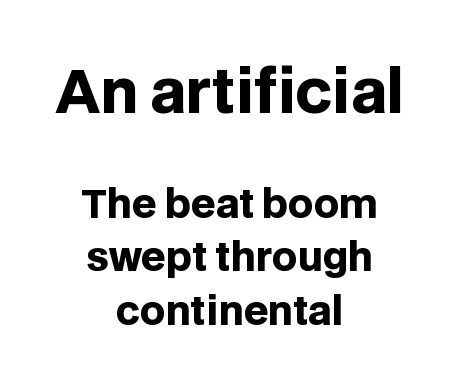
The image shows 59 px heavy sans-serif type, upright; set centered, normal line spacing (1.36x), normal letter spacing, not underlined; the first (top) block is 1.51x larger; low stroke contrast and a large x-height.
